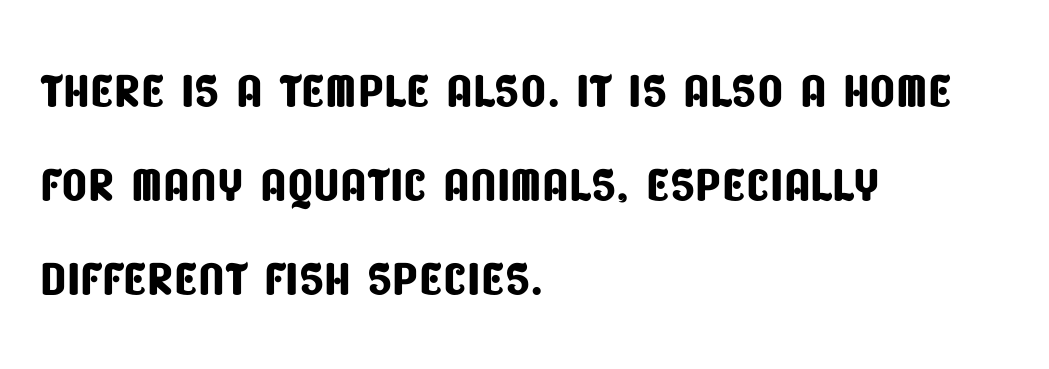
{"serif": "no", "width": "condensed", "stroke_contrast": "low", "x_height": "large", "monospaced": "no", "underline": "no", "align": "left", "line_spacing": "normal", "line_spacing_ratio": 1.4, "letter_spacing": "normal", "letter_spacing_em": 0.0, "glyph_px": 67}
